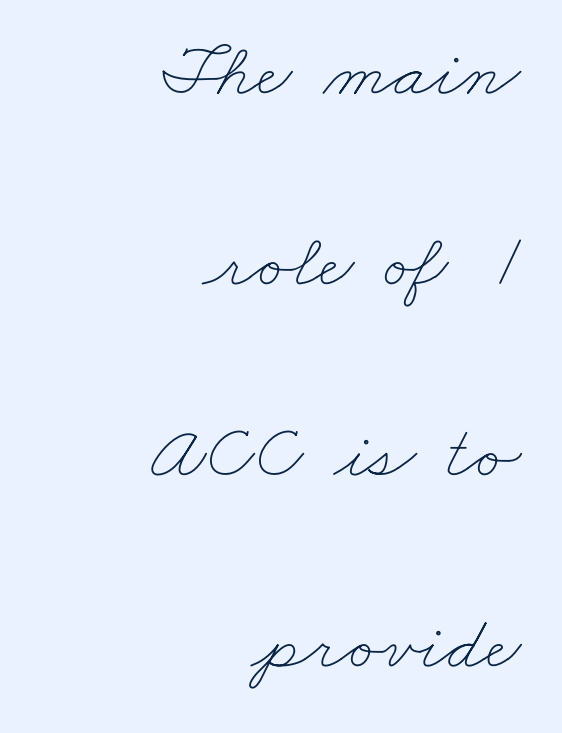
Baseline-to-baseline distance is far greater than the letter height. Proportional: the letters do not fall into vertical columns. The type is set solid horizontally, with unmodified tracking. Decoration check: the copy has no underline. Is the block centered? No — it sits flush against the right margin. Nothing heavy about these letters — not bold at all.
